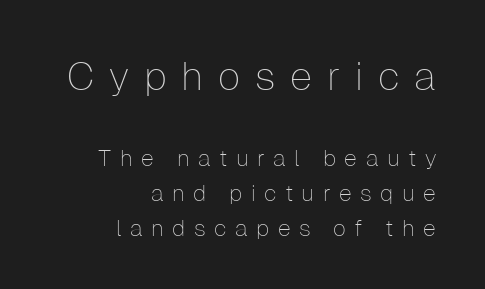
Compare the two chunks: the upper has the greater cap height. Descenders hang freely into open space. The ragged edge is on the left, which tells us the setting is flush right. No extra ink here — the face is not bold. Letter spacing: wide.
